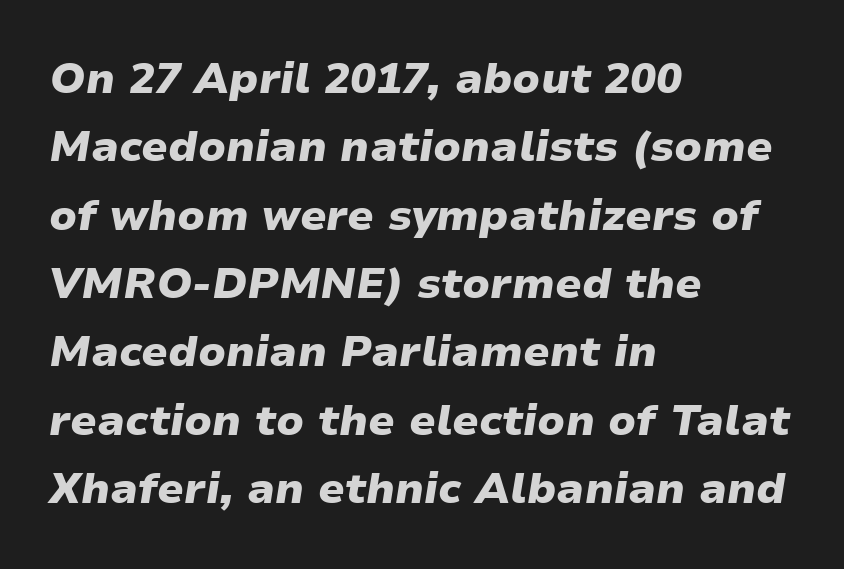
{"italic": "yes", "lean": "right", "slant_degrees": 9, "bold": "yes", "weight": "heavy", "width": "normal", "stroke_contrast": "low", "x_height": "medium", "monospaced": "no", "underline": "no", "align": "left", "line_spacing": "normal", "line_spacing_ratio": 1.59, "letter_spacing": "normal", "letter_spacing_em": 0.0, "glyph_px": 43}
